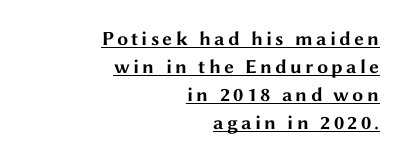
The characters look thick and weighty, a clear bold. Interline gaps are of average width in this sample. Line ends are locked; line starts wander. The lettering stays uniformly vertical, giving the passage a roman look. You can see a thin bar hugging the bottom of the glyphs.
